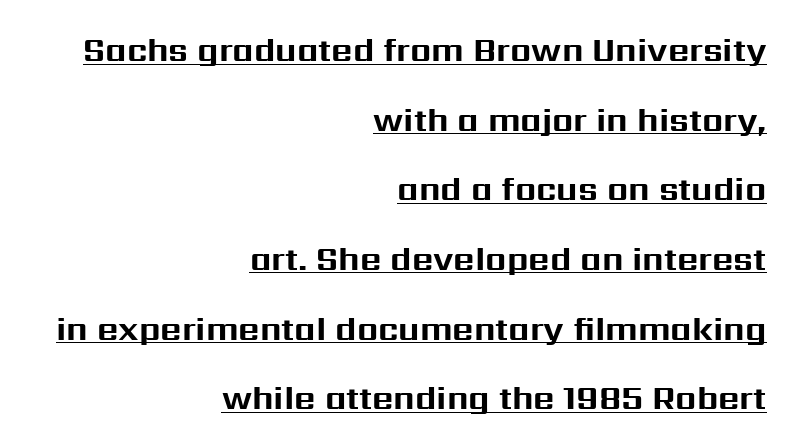
These lines keep a tight, regular rhythm from letter to letter. One glance says open: line gaps are wider than usual. If you drew a line through each stem, it would be perfectly vertical. Does the type have serifs? No, each stem ends abruptly. The text block is weighted toward the right margin, trailing off unevenly leftward.
